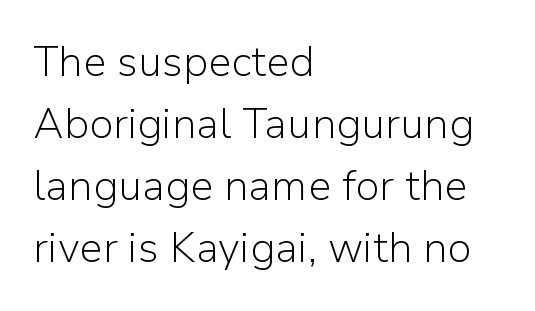
Is this a sans? Yes — the strokes have no serifs. Rendered with straight, roman letterforms. The face looks like a standard text weight, possibly lighter. Short and long lines alike share a common starting point at left. What's the leading like? Ordinary, nothing unusual. The passage shown is typed in a proportional face where columns would drift.
